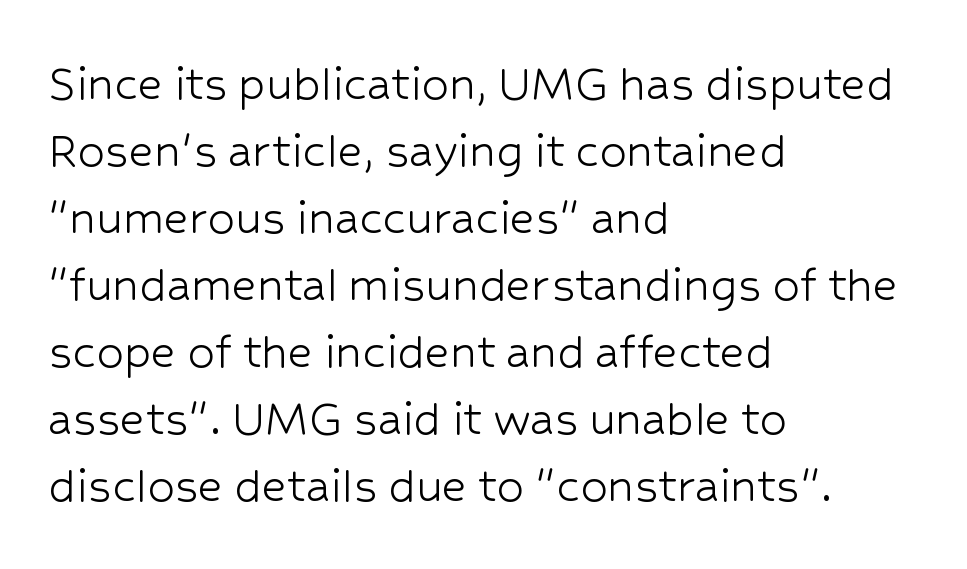
{"serif": "no", "italic": "no", "bold": "no", "weight": "light", "width": "normal", "stroke_contrast": "low", "x_height": "medium", "monospaced": "no", "underline": "no", "align": "left", "line_spacing_ratio": 1.24, "letter_spacing": "normal", "letter_spacing_em": 0.0, "glyph_px": 54}
